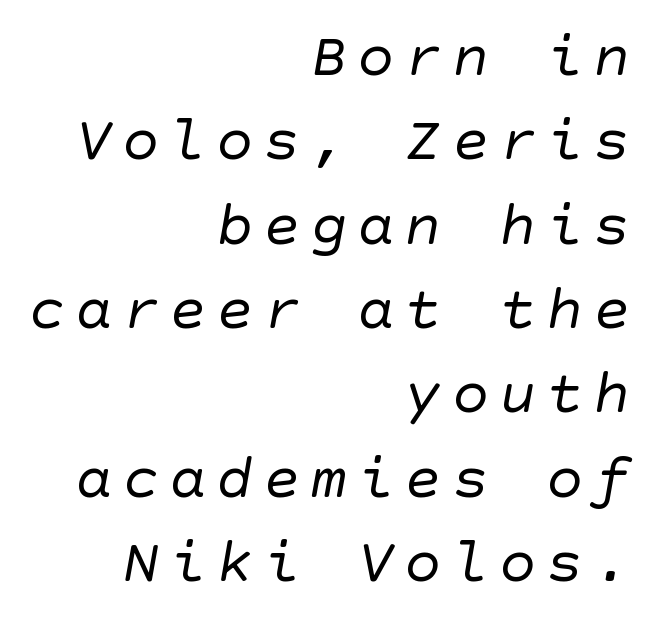
{"serif": "no", "bold": "no", "weight": "regular", "width": "normal", "stroke_contrast": "low", "x_height": "large", "underline": "no", "align": "right", "line_spacing": "normal", "line_spacing_ratio": 1.36, "glyph_px": 62}
